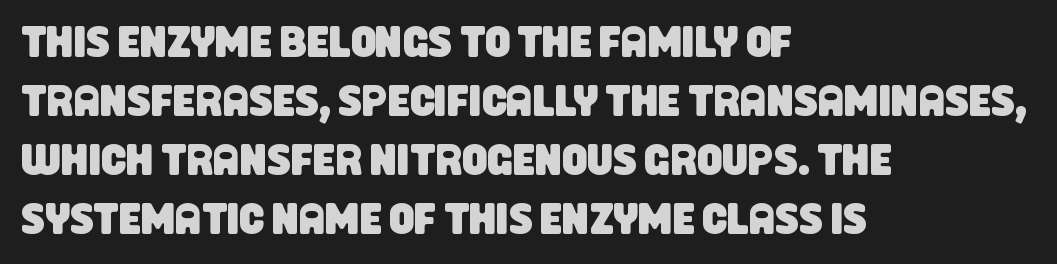
Evenly set lines give the paragraph a standard silhouette. Teacher's note: observe the even left margin — that is flush-left alignment. Looks like regular typesetting: each glyph gets only the width it needs. No feet cap the strokes, marking this as sans-serif type. Here the glyphs are tracked normally, forming tight word shapes. The glyphs are unaccompanied by any horizontal stroke below them.
